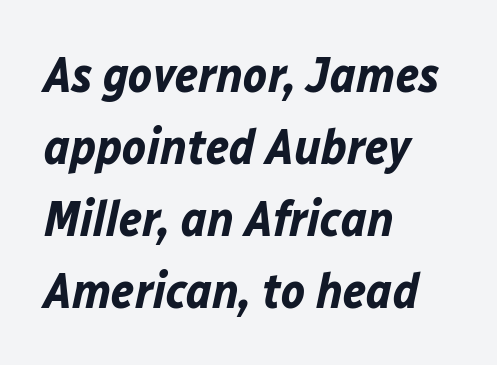
The rendering uses natural spacing where letterforms have individual widths. These lines were composed using italics. Line beginnings align vertically; line endings do not. Check under the words: just untouched page. In terms of weight, the rendering is a true, heavy bold. The passage shown stacks its lines at a standard gap.
